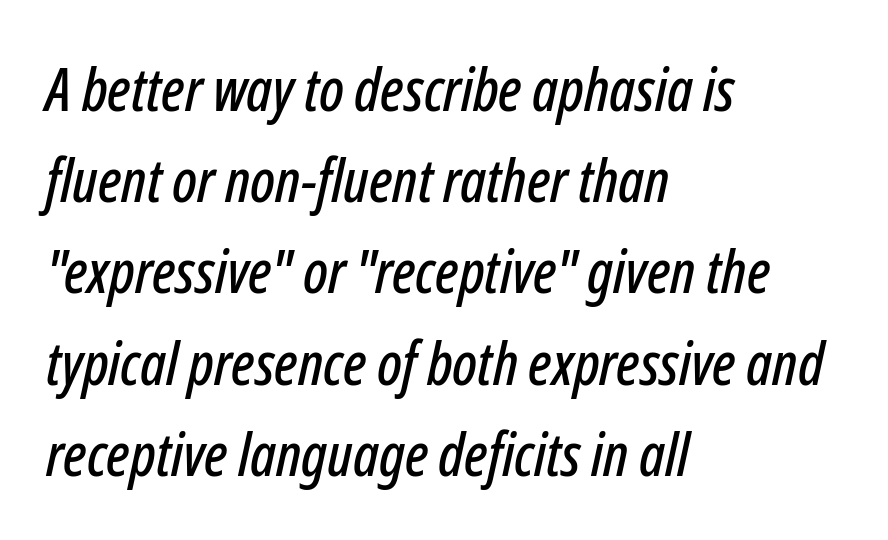
How are the letters spaced? Ordinarily, with no added tracking. The lines are quadded left. Notice how the stems are inclined rather than vertical — that's the hallmark of italics. Line spacing here is normal. Has an underline been added? It has not.
